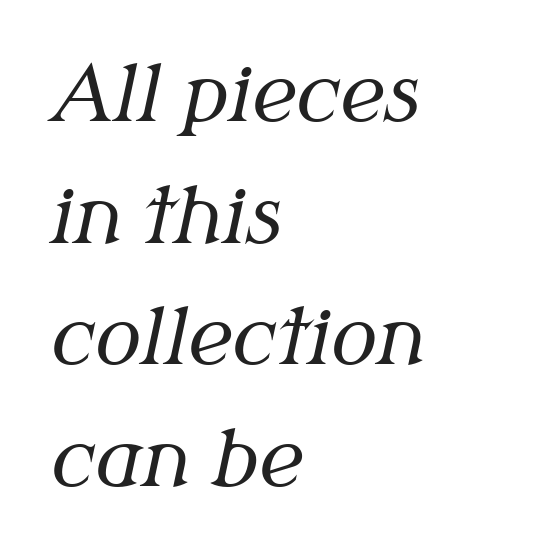
Descenders hang freely into open space. The letters carry serifs — small finishing strokes at the ends of their stems. Think standard paragraph weight, or any step lighter than that. Designer's note — italics engaged. The text block is weighted toward the left margin, trailing off unevenly rightward.
